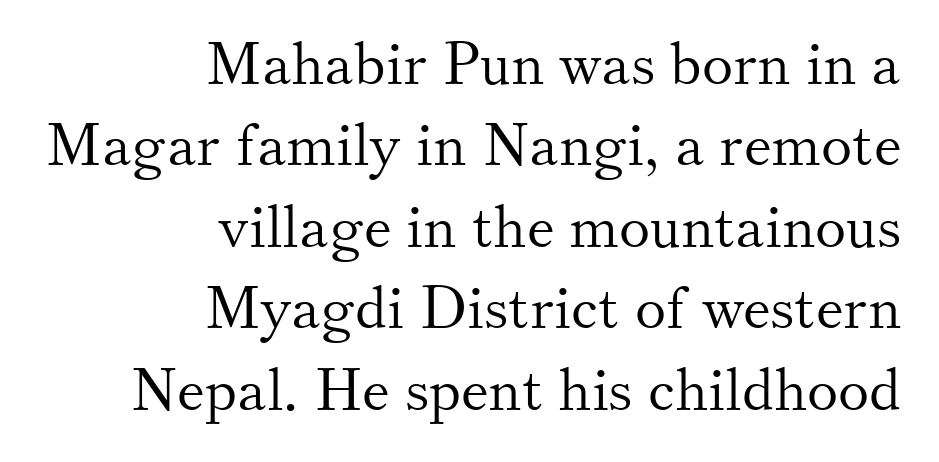
Q: Is the text bold? A: No.
Q: Is the text italic (slanted)? A: No, it is upright.
Q: Is the typeface a serif or a sans-serif typeface? A: Serif.
Q: Is the text underlined? A: No.
Q: How is the paragraph aligned? A: Right-aligned.
Q: Is the spacing between letters normal or unusually wide? A: Normal.
Q: Is the spacing between lines tight, normal or loose? A: Normal.
Q: Width (condensed, normal, or wide)? A: Normal.
Q: Stroke contrast? A: Medium.
Q: x-height? A: Small.
Q: Monospaced? A: No.
